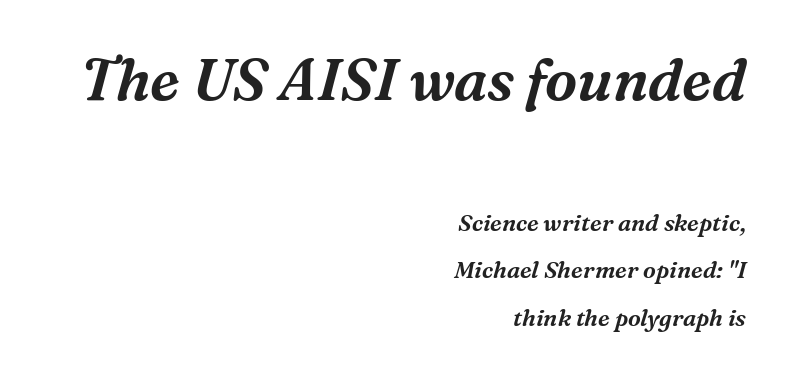
Of the two passages, the one on top uses the larger point size. Note the varied advance widths — an 'i' is clearly narrower than an 'm'. Does extra space separate the letters? No, they use regular spacing. The setting favours the right margin, as signatures and pull-quotes sometimes do.
